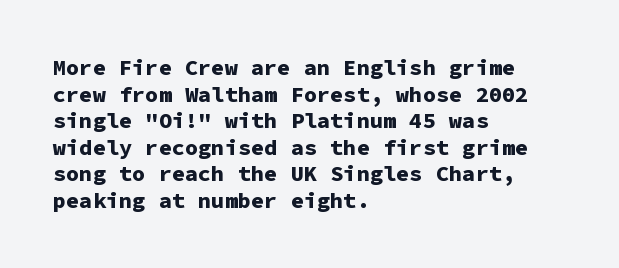
Which margin do the lines hug? The left one — the right edge is uneven. Weight check: bold — yes, fully. Tracking here is standard; glyphs follow each other at the usual distance. Unlike italic type, these characters show no tilt at all. Just letters on the line, the space beneath them empty.
